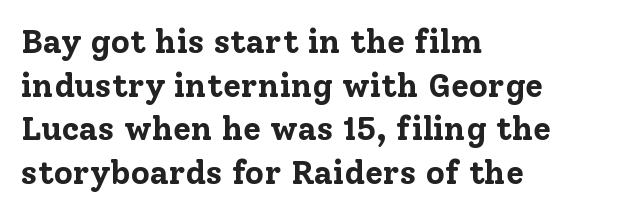
Q: Is the text bold? A: Yes.
Q: Is the text italic (slanted)? A: No, it is upright.
Q: Is the typeface a serif or a sans-serif typeface? A: Serif.
Q: Is the text underlined? A: No.
Q: How is the paragraph aligned? A: Left-aligned.
Q: Is the spacing between letters normal or unusually wide? A: Normal.
Q: Is the spacing between lines tight, normal or loose? A: Normal.
Q: Width (condensed, normal, or wide)? A: Normal.
Q: Stroke contrast? A: Low.
Q: x-height? A: Medium.
Q: Monospaced? A: No.
